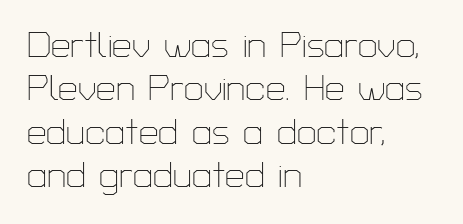
In terms of posture, this sample is upright. Typeset ragged right — the left edge is the straight one. Observe the absence of serifs on each vertical stroke in this sample. The face used here is proportionally spaced, like ordinary book or web type. Only glyphs here, with clear space below each row. Summary of weight: not heavy and not bold.
